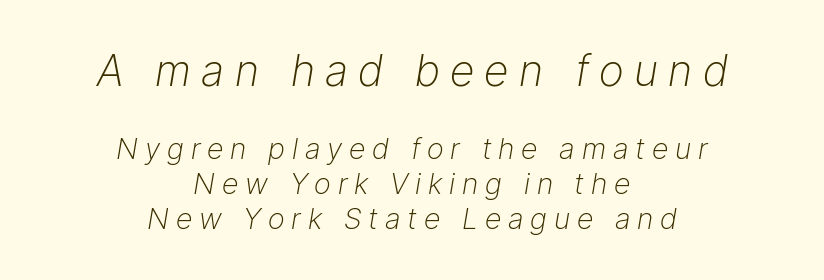
Q: Is the text bold? A: No.
Q: Is the text italic (slanted)? A: Yes, it leans right by about 9 degrees.
Q: Is the text underlined? A: No.
Q: How is the paragraph aligned? A: Centered.
Q: Is the spacing between letters normal or unusually wide? A: Unusually wide.
Q: Which block of text is set in a larger size, the first (top) or the second (bottom)? A: The first (top) one.
Q: Width (condensed, normal, or wide)? A: Normal.
Q: Stroke contrast? A: Low.
Q: x-height? A: Medium.
Q: Monospaced? A: No.
